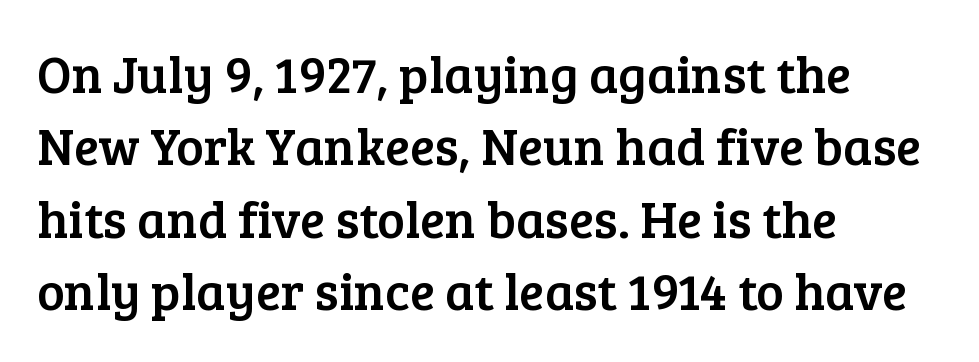
Q: Is the text italic (slanted)? A: No, it is upright.
Q: Is the typeface a serif or a sans-serif typeface? A: Serif.
Q: Is the text underlined? A: No.
Q: How is the paragraph aligned? A: Left-aligned.
Q: Is the spacing between letters normal or unusually wide? A: Normal.
Q: Is the spacing between lines tight, normal or loose? A: Normal.
Q: Width (condensed, normal, or wide)? A: Normal.
Q: Stroke contrast? A: Low.
Q: x-height? A: Medium.
Q: Monospaced? A: No.
